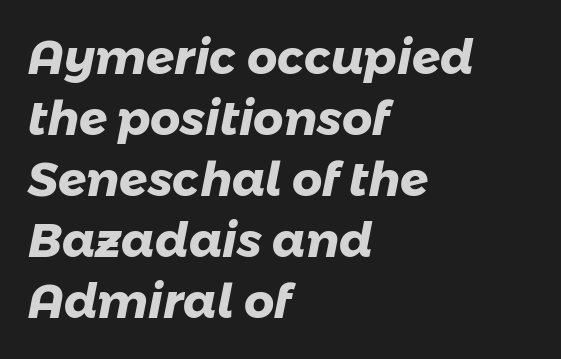
How heavy is the stroke? Heavy — this is a bold. Students, note that the glyphs here touch the page at normal intervals. These lines sit exactly where default settings would place them. Just letters on the line, the space beneath them empty. These lines are rendered in a variable-pitch font.
